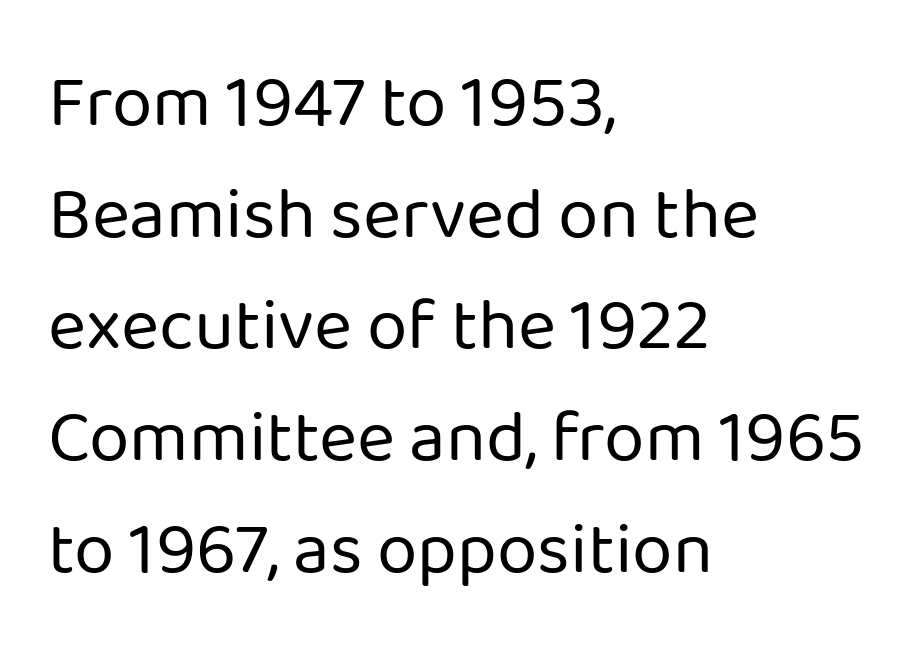
{"serif": "no", "italic": "no", "bold": "no", "weight": "regular", "width": "normal", "stroke_contrast": "low", "x_height": "medium", "monospaced": "no", "underline": "no", "align": "left", "line_spacing": "normal", "line_spacing_ratio": 1.53, "letter_spacing": "normal", "letter_spacing_em": 0.0, "glyph_px": 73}
